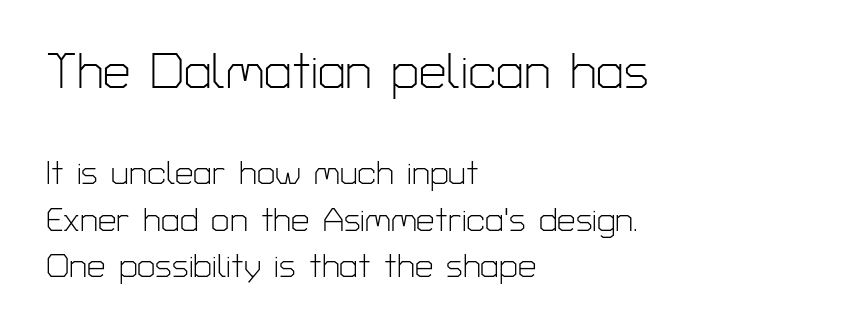
Q: Is the text bold? A: No.
Q: Is the text italic (slanted)? A: No, it is upright.
Q: Is the typeface a serif or a sans-serif typeface? A: Sans-serif.
Q: Is the text underlined? A: No.
Q: How is the paragraph aligned? A: Left-aligned.
Q: Is the spacing between letters normal or unusually wide? A: Normal.
Q: Is the spacing between lines tight, normal or loose? A: Normal.
Q: Which block of text is set in a larger size, the first (top) or the second (bottom)? A: The first (top) one.
Q: Width (condensed, normal, or wide)? A: Normal.
Q: Stroke contrast? A: Low.
Q: x-height? A: Medium.
Q: Monospaced? A: No.
